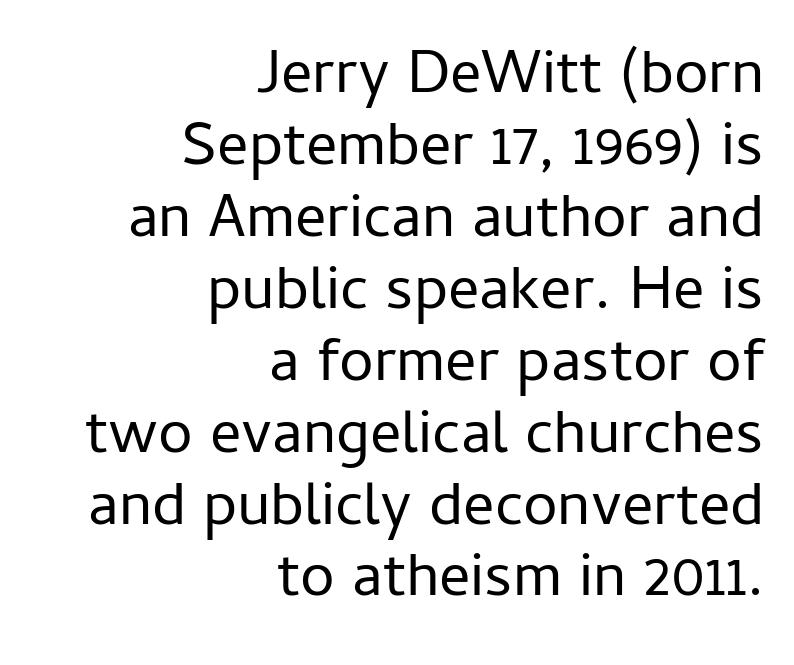
Q: Is the text bold? A: No.
Q: Is the text italic (slanted)? A: No, it is upright.
Q: Is the typeface a serif or a sans-serif typeface? A: Sans-serif.
Q: Is the text underlined? A: No.
Q: How is the paragraph aligned? A: Right-aligned.
Q: Is the spacing between letters normal or unusually wide? A: Normal.
Q: Width (condensed, normal, or wide)? A: Normal.
Q: Stroke contrast? A: Low.
Q: x-height? A: Medium.
Q: Monospaced? A: No.
